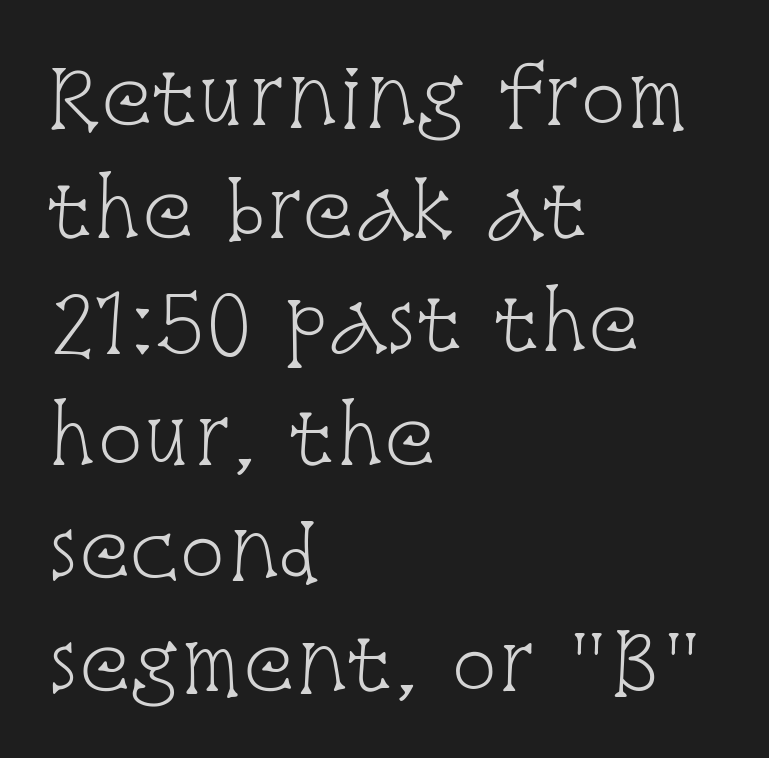
Unlike a clean sans, this face finishes its strokes with serifs. Whoever set this chose a conventional vertical rhythm. On a weight scale, this lands at 450 or below. Layout note: lines flush left.
